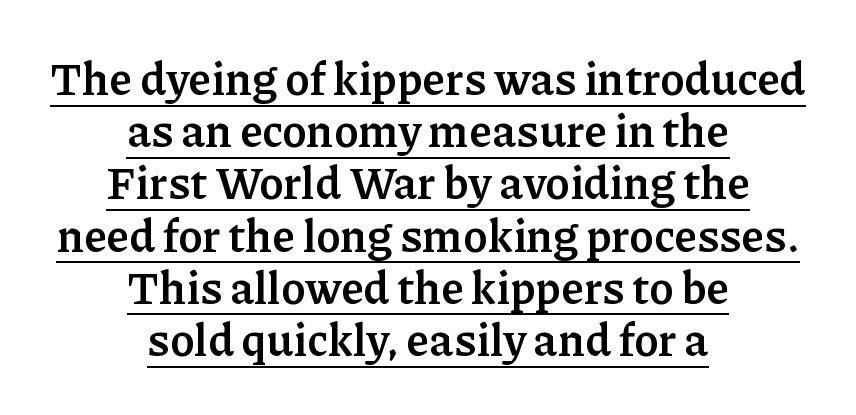
Unlike italic type, these characters show no tilt at all. Varying glyph widths throughout — classic text-font behaviour. Does the type have serifs? Yes, each stem ends in a small foot. Honestly, the underline is the first thing you notice here. Typeset on center — no edge is straight.
